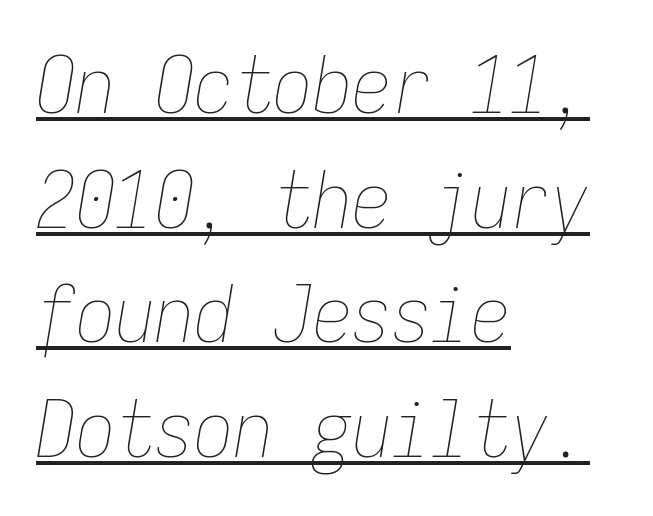
The font is comparable to plain body text, perhaps lighter. Quick note: interline space is typical. The glyphs are accompanied by a horizontal stroke just below them. No extra tracking has been applied to these lines.
